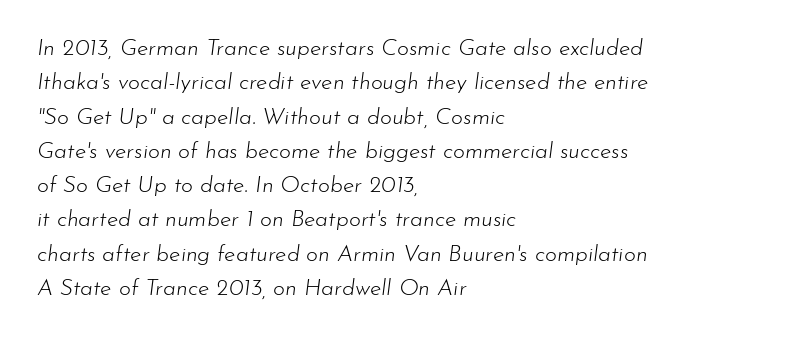
Q: Is the text bold? A: No.
Q: Is the text italic (slanted)? A: Yes, it leans right by about 7 degrees.
Q: Is the text underlined? A: No.
Q: How is the paragraph aligned? A: Left-aligned.
Q: Is the spacing between letters normal or unusually wide? A: Normal.
Q: Is the spacing between lines tight, normal or loose? A: Normal.
